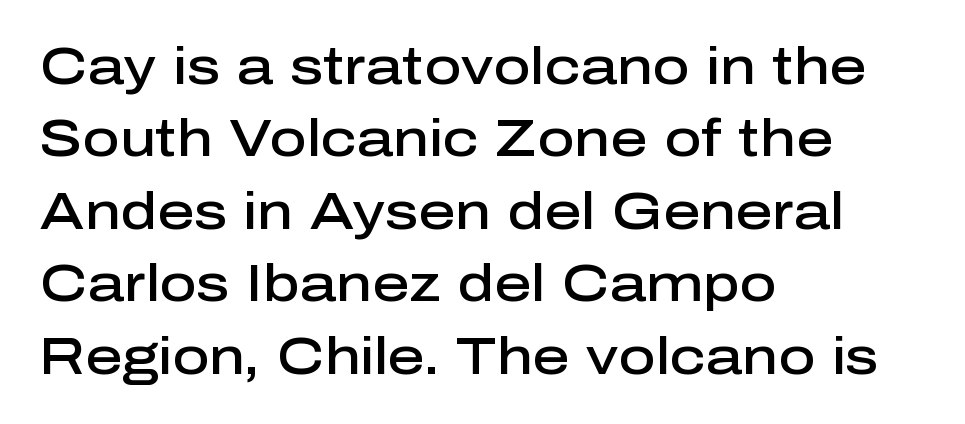
{"serif": "no", "italic": "no", "bold": "semi", "weight": "semibold", "width": "normal", "stroke_contrast": "low", "x_height": "medium", "monospaced": "no", "underline": "no", "align": "left", "line_spacing": "normal", "line_spacing_ratio": 1.42, "letter_spacing": "normal", "letter_spacing_em": 0.0, "glyph_px": 51}
